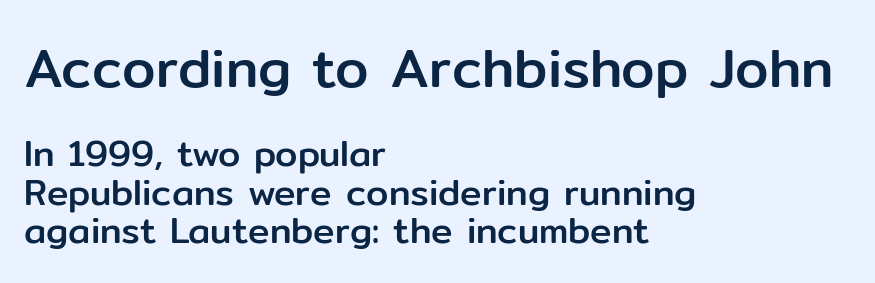
Line beginnings align vertically; line endings do not. The type sits square on the baseline with zero lean. Is this a sans? Yes — the strokes have no serifs. Reading top to bottom, the characters get smaller at the block break. Is this a fixed-width face? No — the glyphs have proportional, varying widths. Tracking value appears to be zero — textbook default spacing.
